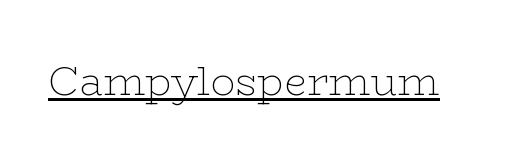
The image shows 41 px thin, wide serif type, upright; set normal letter spacing, underlined; low stroke contrast and a medium x-height.
